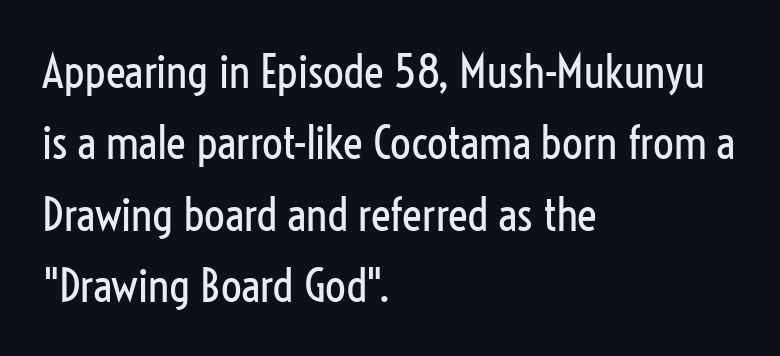
{"serif": "no", "italic": "no", "bold": "no", "weight": "regular", "width": "condensed", "stroke_contrast": "low", "x_height": "medium", "monospaced": "no", "underline": "no", "align": "left", "line_spacing": "normal", "line_spacing_ratio": 1.55, "letter_spacing": "normal", "letter_spacing_em": 0.0, "glyph_px": 46}
